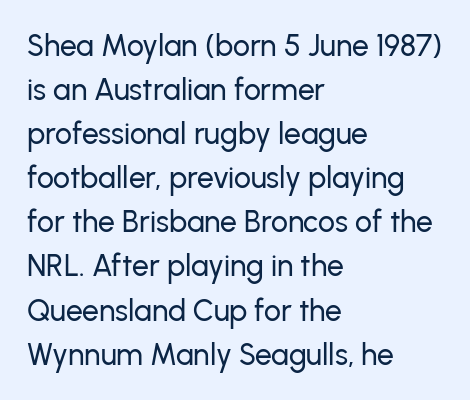
Q: Is the text italic (slanted)? A: No, it is upright.
Q: Is the typeface a serif or a sans-serif typeface? A: Sans-serif.
Q: Is the text underlined? A: No.
Q: How is the paragraph aligned? A: Left-aligned.
Q: Is the spacing between letters normal or unusually wide? A: Normal.
Q: Is the spacing between lines tight, normal or loose? A: Normal.
Q: Width (condensed, normal, or wide)? A: Normal.
Q: Stroke contrast? A: Low.
Q: x-height? A: Medium.
Q: Monospaced? A: No.
